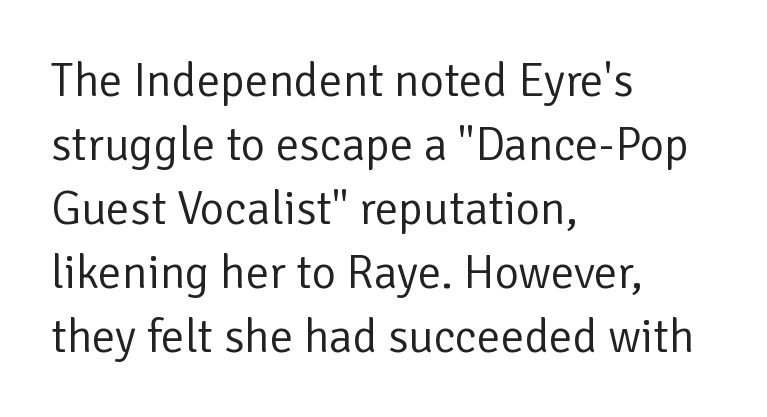
Line beginnings align vertically; line endings do not. Unlike a traditional serif, this face leaves its strokes unadorned. Vertical strokes here are truly vertical. Each letter keeps its own natural width here, so spacing adapts to shape.
